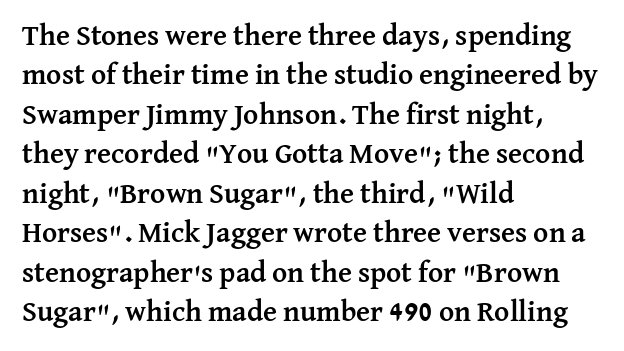
Q: Is the text bold? A: Yes.
Q: Is the text italic (slanted)? A: No, it is upright.
Q: Is the typeface a serif or a sans-serif typeface? A: Serif.
Q: Is the text underlined? A: No.
Q: How is the paragraph aligned? A: Left-aligned.
Q: Is the spacing between letters normal or unusually wide? A: Normal.
Q: Is the spacing between lines tight, normal or loose? A: Normal.
Q: Width (condensed, normal, or wide)? A: Normal.
Q: Stroke contrast? A: Medium.
Q: x-height? A: Medium.
Q: Monospaced? A: No.
